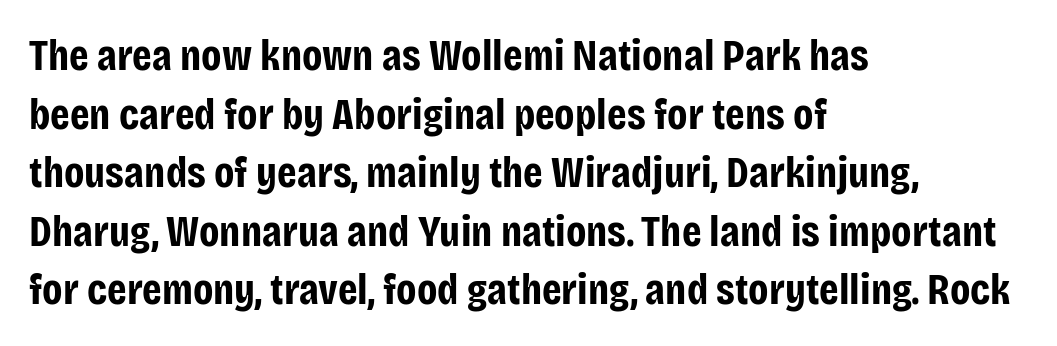
The image shows 44 px bold, condensed sans-serif type, upright; set left-aligned, normal line spacing (1.33x), normal letter spacing, not underlined; low stroke contrast and a large x-height.
